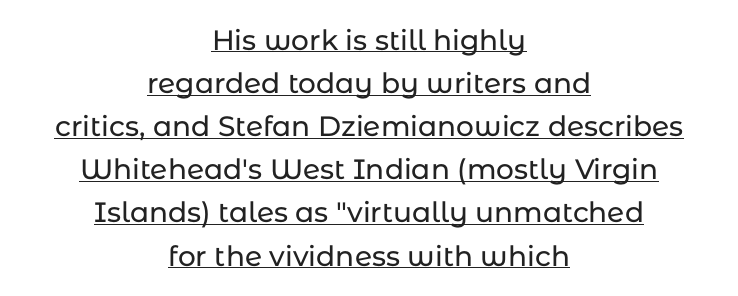
Q: Is the text italic (slanted)? A: No, it is upright.
Q: Is the typeface a serif or a sans-serif typeface? A: Sans-serif.
Q: Is the text underlined? A: Yes.
Q: How is the paragraph aligned? A: Centered.
Q: Is the spacing between letters normal or unusually wide? A: Normal.
Q: Is the spacing between lines tight, normal or loose? A: Normal.
Q: Width (condensed, normal, or wide)? A: Normal.
Q: Stroke contrast? A: Low.
Q: x-height? A: Medium.
Q: Monospaced? A: No.
